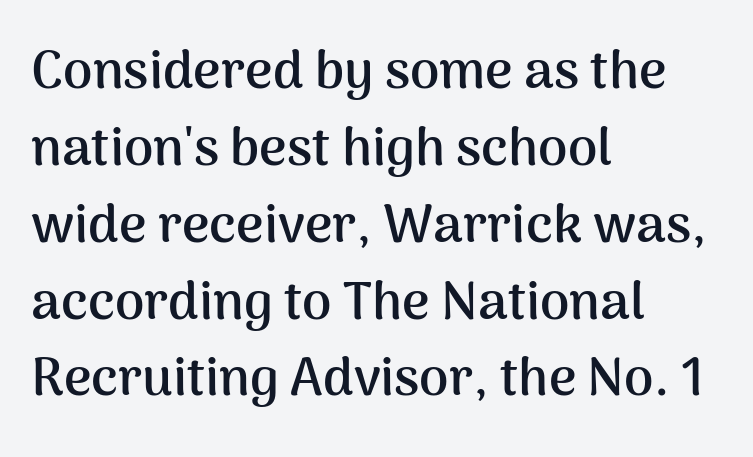
{"serif": "no", "italic": "no", "bold": "yes", "weight": "semibold", "width": "normal", "stroke_contrast": "medium", "x_height": "medium", "monospaced": "no", "underline": "no", "align": "left", "line_spacing": "normal", "line_spacing_ratio": 1.45, "letter_spacing": "normal", "letter_spacing_em": 0.0, "glyph_px": 53}
